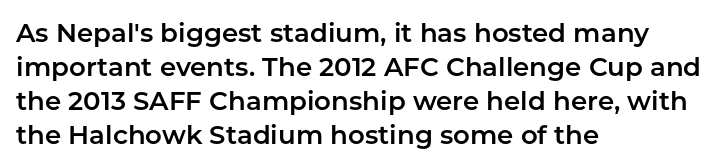
{"italic": "no", "underline": "no", "align": "left", "line_spacing": "normal", "line_spacing_ratio": 1.31, "letter_spacing": "normal", "letter_spacing_em": 0.0, "glyph_px": 26}
